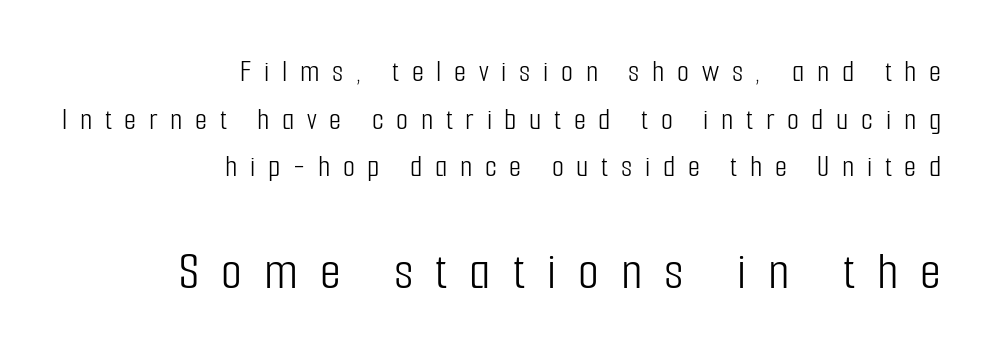
The image shows 54 px light, condensed sans-serif type, upright; set right-aligned, normal line spacing (1.54x), unusually wide letter spacing (+0.41 em), not underlined; the second (bottom) block is 1.74x larger; low stroke contrast and a medium x-height.
